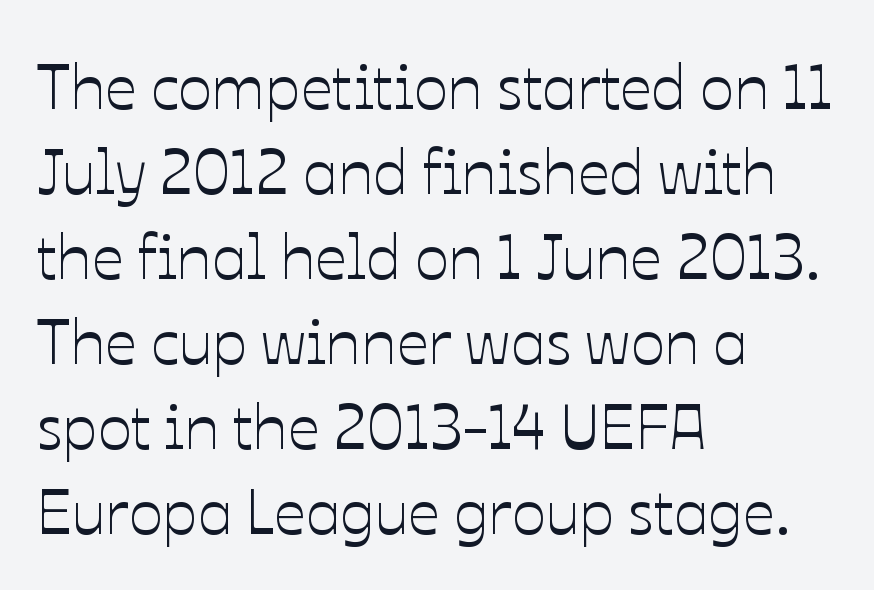
Q: Is the text italic (slanted)? A: No, it is upright.
Q: Is the text underlined? A: No.
Q: How is the paragraph aligned? A: Left-aligned.
Q: Is the spacing between letters normal or unusually wide? A: Normal.
Q: Is the spacing between lines tight, normal or loose? A: Normal.
Q: Width (condensed, normal, or wide)? A: Normal.
Q: Stroke contrast? A: Low.
Q: x-height? A: Medium.
Q: Monospaced? A: No.
